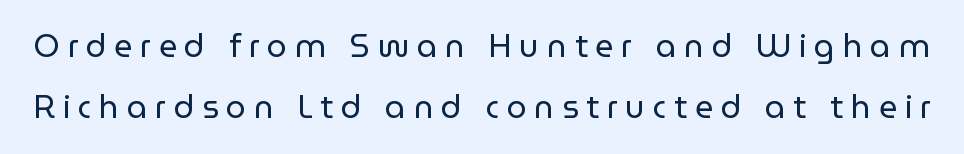
{"serif": "no", "italic": "no", "bold": "no", "weight": "regular", "width": "normal", "stroke_contrast": "low", "x_height": "medium", "monospaced": "no", "underline": "no", "line_spacing": "loose", "line_spacing_ratio": 1.91, "letter_spacing": "wide", "letter_spacing_em": 0.24, "glyph_px": 32}
